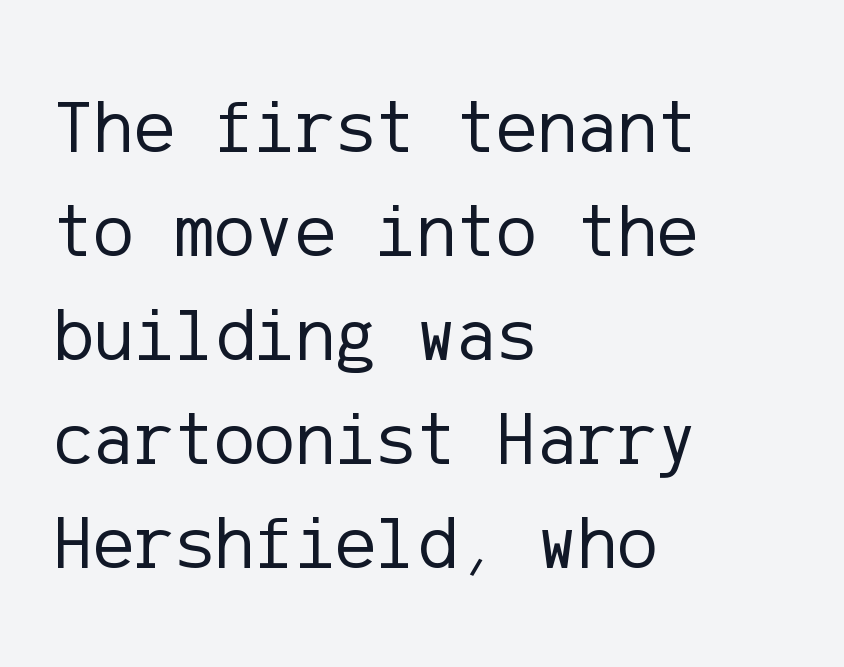
Q: Is the text bold? A: No.
Q: Is the text italic (slanted)? A: No, it is upright.
Q: Is the typeface a serif or a sans-serif typeface? A: Sans-serif.
Q: Is the text underlined? A: No.
Q: How is the paragraph aligned? A: Left-aligned.
Q: Is the spacing between letters normal or unusually wide? A: Normal.
Q: Is the spacing between lines tight, normal or loose? A: Normal.
Q: Width (condensed, normal, or wide)? A: Normal.
Q: Stroke contrast? A: Low.
Q: x-height? A: Medium.
